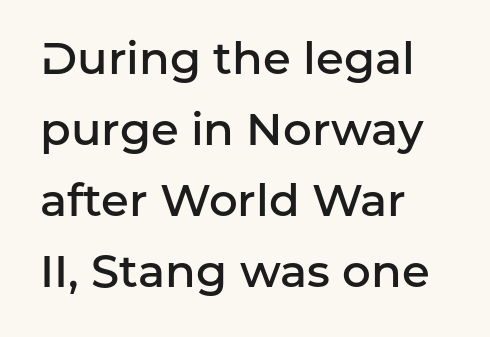
{"serif": "no", "italic": "no", "bold": "semi", "weight": "semibold", "width": "normal", "stroke_contrast": "low", "x_height": "medium", "monospaced": "no", "underline": "no", "align": "left", "line_spacing": "normal", "line_spacing_ratio": 1.58, "letter_spacing": "normal", "letter_spacing_em": 0.0, "glyph_px": 45}
